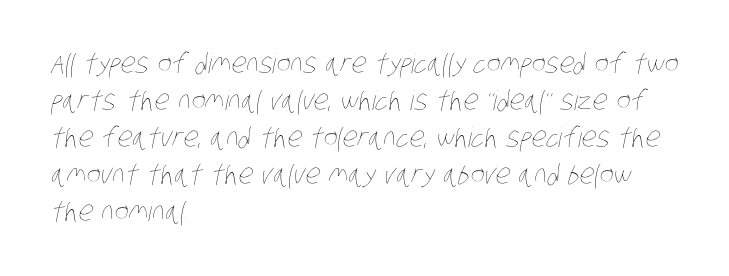
{"bold": "no", "underline": "no", "align": "left", "line_spacing": "normal", "line_spacing_ratio": 1.37, "letter_spacing": "normal", "letter_spacing_em": 0.0, "glyph_px": 27}
